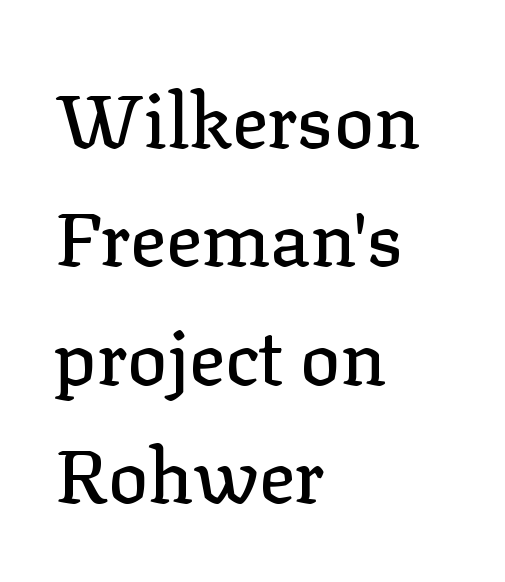
{"serif": "yes", "italic": "no", "width": "normal", "stroke_contrast": "low", "x_height": "medium", "monospaced": "no", "underline": "no", "align": "left", "line_spacing": "normal", "line_spacing_ratio": 1.58, "letter_spacing": "normal", "letter_spacing_em": 0.0, "glyph_px": 75}
